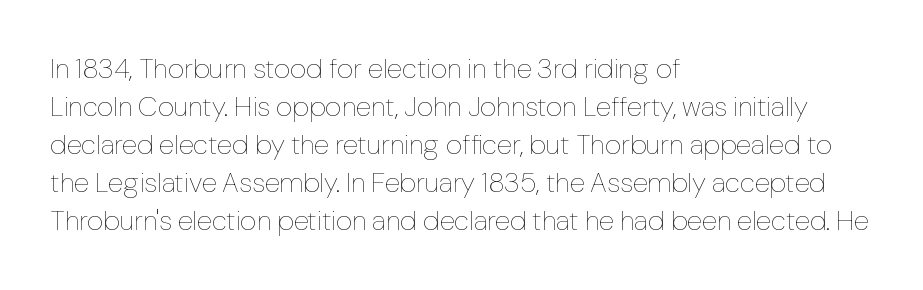
{"italic": "no", "bold": "no", "weight": "thin", "width": "normal", "stroke_contrast": "low", "x_height": "medium", "monospaced": "no", "underline": "no", "align": "left", "line_spacing": "normal", "line_spacing_ratio": 1.36, "letter_spacing": "normal", "letter_spacing_em": 0.0, "glyph_px": 28}
